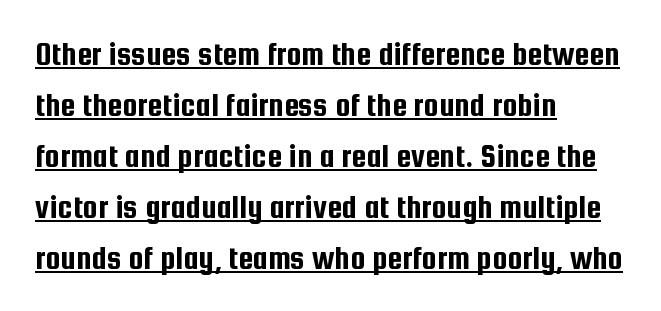
The image shows 34 px condensed sans-serif type, upright; set left-aligned, normal line spacing (1.5x), normal letter spacing, underlined; low stroke contrast and a medium x-height.
